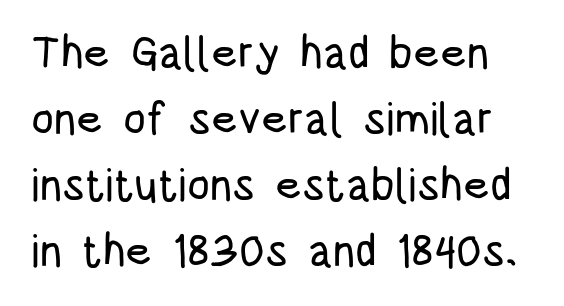
Type without underlining. The designer went with a sans here, leaving each stem footless. This block has exactly the height ordinary leading produces. It's the straight-up-and-down kind of type.
